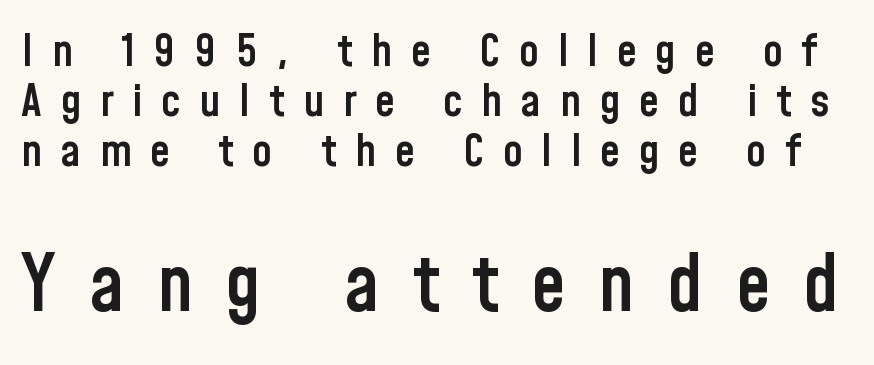
Q: Is the text bold? A: Semi-bold.
Q: Is the text italic (slanted)? A: No, it is upright.
Q: Is the typeface a serif or a sans-serif typeface? A: Sans-serif.
Q: Is the text underlined? A: No.
Q: Is the spacing between letters normal or unusually wide? A: Unusually wide.
Q: Is the spacing between lines tight, normal or loose? A: Tight.
Q: Which block of text is set in a larger size, the first (top) or the second (bottom)? A: The second (bottom) one.
Q: Width (condensed, normal, or wide)? A: Condensed.
Q: Stroke contrast? A: Low.
Q: x-height? A: Medium.
Q: Monospaced? A: No.
